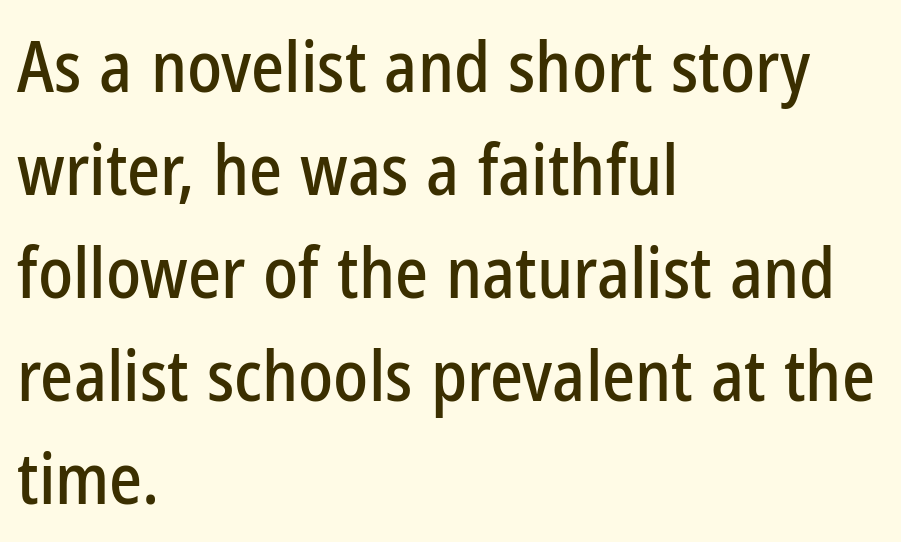
The image shows 70 px condensed sans-serif type, upright; set left-aligned, normal line spacing (1.47x), normal letter spacing, not underlined; low stroke contrast and a medium x-height.
